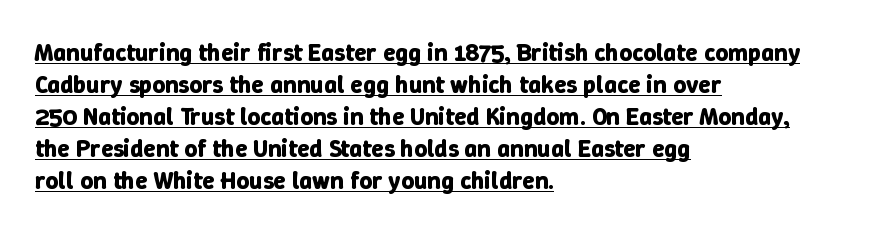
Q: Is the text bold? A: Yes.
Q: Is the text italic (slanted)? A: No, it is upright.
Q: Is the text underlined? A: Yes.
Q: How is the paragraph aligned? A: Left-aligned.
Q: Is the spacing between letters normal or unusually wide? A: Normal.
Q: Is the spacing between lines tight, normal or loose? A: Normal.
